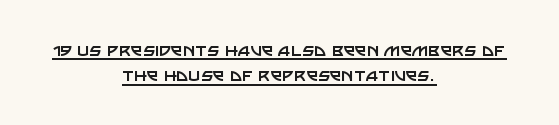
Q: Is the text bold? A: No.
Q: Is the text italic (slanted)? A: No, it is upright.
Q: Is the text underlined? A: Yes.
Q: How is the paragraph aligned? A: Centered.
Q: Is the spacing between letters normal or unusually wide? A: Normal.
